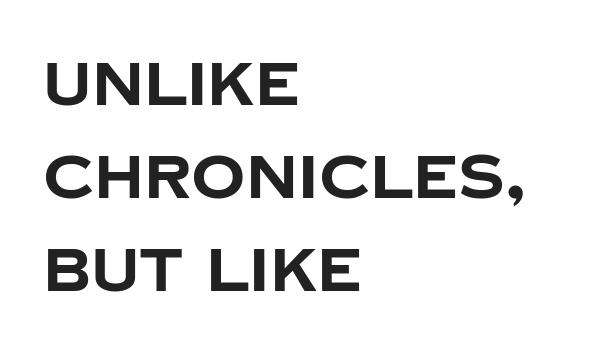
Ascenders rise straight up at ninety degrees. The face used here is proportionally spaced, like ordinary book or web type. What kind of face is this? One without serifs — a sans. Compared with typical body copy, the letter spacing here is the same. This rendering uses left alignment, leaving the right contour irregular. Thick stems and heavy bowls — unmistakably bold.
